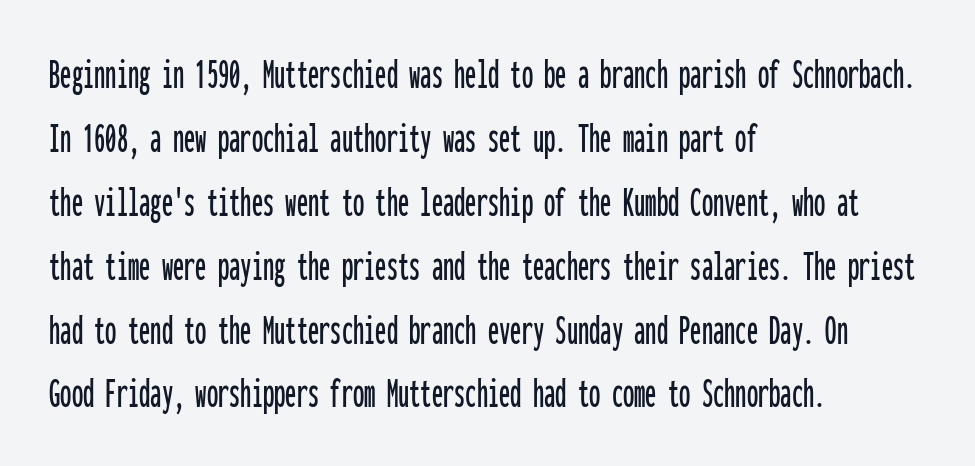
The image shows 45 px condensed sans-serif type, upright, monospaced; set left-aligned, normal line spacing (1.42x), normal letter spacing, not underlined; low stroke contrast and a medium x-height.
